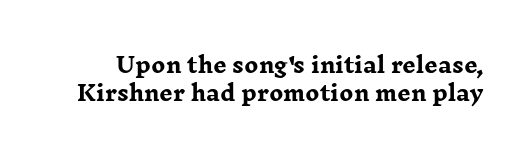
{"italic": "no", "bold": "yes", "underline": "no", "line_spacing": "normal", "line_spacing_ratio": 1.35, "letter_spacing": "normal", "letter_spacing_em": 0.0, "glyph_px": 21}
